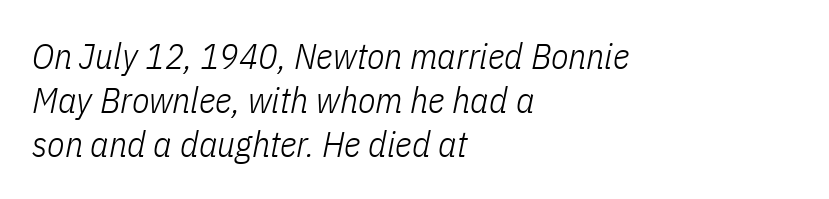
{"italic": "yes", "lean": "right", "slant_degrees": 11, "bold": "no", "weight": "light", "width": "condensed", "stroke_contrast": "low", "x_height": "medium", "monospaced": "no", "underline": "no", "align": "left", "line_spacing_ratio": 1.22, "letter_spacing": "normal", "letter_spacing_em": 0.0, "glyph_px": 36}
